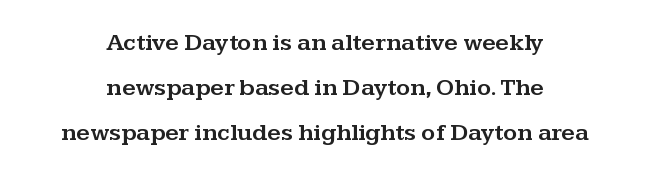
Q: Is the text italic (slanted)? A: No, it is upright.
Q: Is the text underlined? A: No.
Q: How is the paragraph aligned? A: Centered.
Q: Is the spacing between letters normal or unusually wide? A: Normal.
